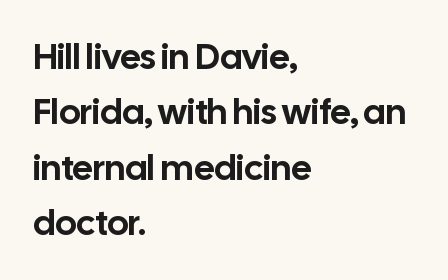
{"serif": "no", "italic": "no", "width": "normal", "stroke_contrast": "low", "x_height": "medium", "monospaced": "no", "underline": "no", "align": "left", "line_spacing": "normal", "line_spacing_ratio": 1.54, "letter_spacing": "normal", "letter_spacing_em": 0.0, "glyph_px": 36}
